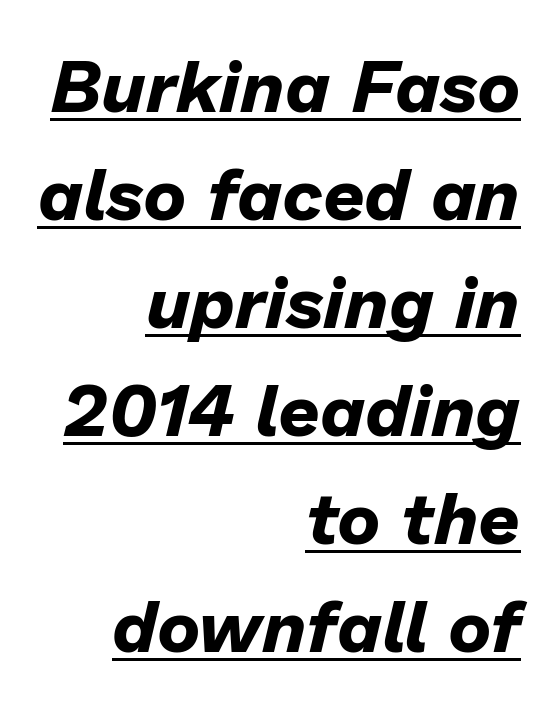
The image shows 73 px bold type, italic (leaning right); set right-aligned, normal line spacing (1.48x), normal letter spacing, underlined; low stroke contrast and a medium x-height.
